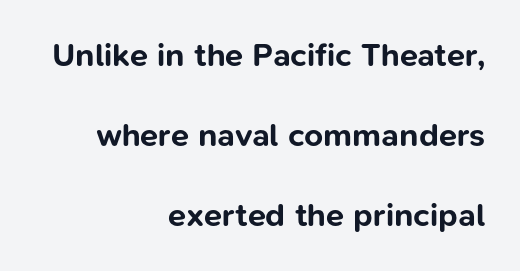
{"serif": "no", "italic": "no", "bold": "yes", "weight": "bold", "width": "normal", "stroke_contrast": "low", "x_height": "medium", "monospaced": "no", "underline": "no", "align": "right", "line_spacing": "loose", "line_spacing_ratio": 2.43, "letter_spacing": "normal", "letter_spacing_em": 0.0, "glyph_px": 33}
